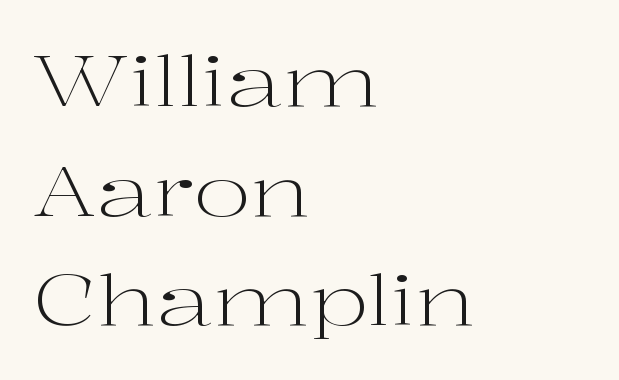
{"serif": "yes", "italic": "no", "bold": "no", "weight": "light", "width": "wide", "stroke_contrast": "high", "x_height": "medium", "monospaced": "no", "underline": "no", "align": "left", "line_spacing": "normal", "line_spacing_ratio": 1.59, "letter_spacing": "normal", "letter_spacing_em": 0.0, "glyph_px": 69}
